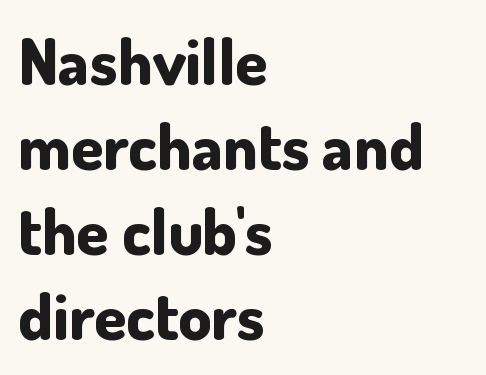
Q: Is the text bold? A: Yes.
Q: Is the text italic (slanted)? A: No, it is upright.
Q: Is the typeface a serif or a sans-serif typeface? A: Sans-serif.
Q: Is the text underlined? A: No.
Q: How is the paragraph aligned? A: Left-aligned.
Q: Is the spacing between letters normal or unusually wide? A: Normal.
Q: Is the spacing between lines tight, normal or loose? A: Normal.
Q: Width (condensed, normal, or wide)? A: Normal.
Q: Stroke contrast? A: Low.
Q: x-height? A: Small.
Q: Monospaced? A: No.
